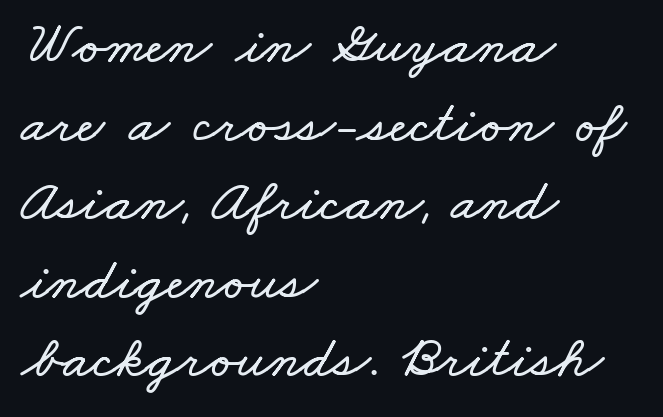
Q: Is the text underlined? A: No.
Q: How is the paragraph aligned? A: Left-aligned.
Q: Is the spacing between letters normal or unusually wide? A: Normal.
Q: Is the spacing between lines tight, normal or loose? A: Normal.
Q: Width (condensed, normal, or wide)? A: Wide.
Q: Stroke contrast? A: Low.
Q: x-height? A: Small.
Q: Monospaced? A: No.
